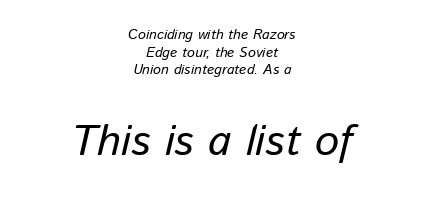
Q: Is the text bold? A: No.
Q: Is the text italic (slanted)? A: Yes, it leans right by about 13 degrees.
Q: Is the text underlined? A: No.
Q: How is the paragraph aligned? A: Centered.
Q: Is the spacing between letters normal or unusually wide? A: Normal.
Q: Is the spacing between lines tight, normal or loose? A: Normal.
Q: Which block of text is set in a larger size, the first (top) or the second (bottom)? A: The second (bottom) one.
Q: Width (condensed, normal, or wide)? A: Normal.
Q: Stroke contrast? A: Low.
Q: x-height? A: Medium.
Q: Monospaced? A: No.
